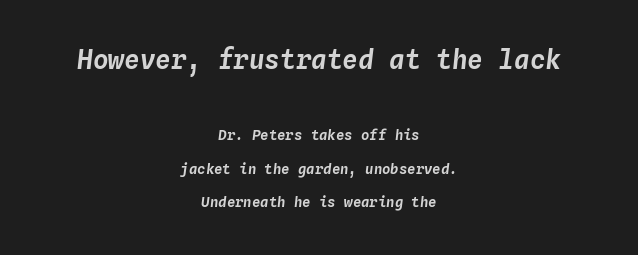
Q: Is the text italic (slanted)? A: Yes, it leans right by about 4 degrees.
Q: Is the text underlined? A: No.
Q: How is the paragraph aligned? A: Centered.
Q: Is the spacing between letters normal or unusually wide? A: Normal.
Q: Is the spacing between lines tight, normal or loose? A: Loose.
Q: Which block of text is set in a larger size, the first (top) or the second (bottom)? A: The first (top) one.
